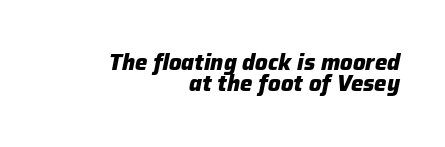
The image shows 22 px bold type, italic (leaning right); set right-aligned, tight line spacing (0.97x), normal letter spacing, not underlined.
